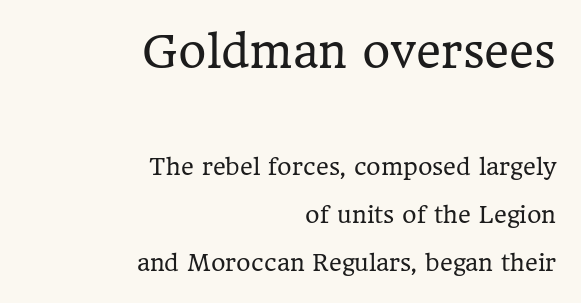
Posture: upright roman. The passage shown is typeset with a serif family. Heaviness? Minimal to ordinary, like unemphasized prose. Leading: increased.
